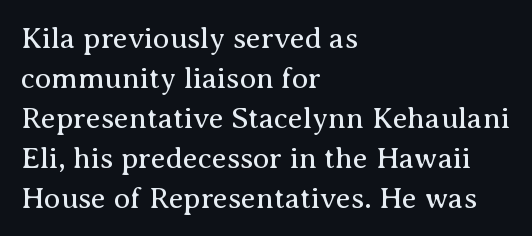
{"serif": "yes", "italic": "no", "bold": "no", "weight": "regular", "width": "normal", "stroke_contrast": "medium", "x_height": "medium", "monospaced": "no", "underline": "no", "align": "left", "line_spacing": "normal", "line_spacing_ratio": 1.33, "letter_spacing": "normal", "letter_spacing_em": 0.0, "glyph_px": 30}
